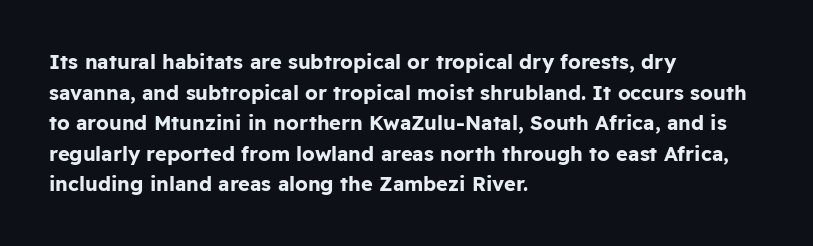
{"italic": "no", "bold": "yes", "underline": "no", "align": "left", "line_spacing": "normal", "line_spacing_ratio": 1.53, "letter_spacing": "normal", "letter_spacing_em": 0.0, "glyph_px": 20}
